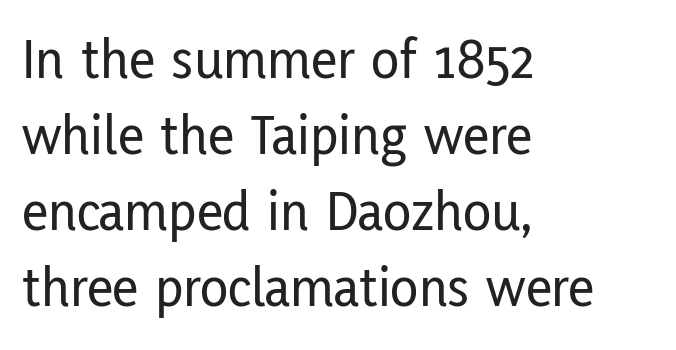
This sample uses plain, unmodified letter spacing. A typesetter would label this face a sans. Character widths vary here, with narrow letters taking less room than wide ones. Teacher's note: observe the even left margin — that is flush-left alignment.
